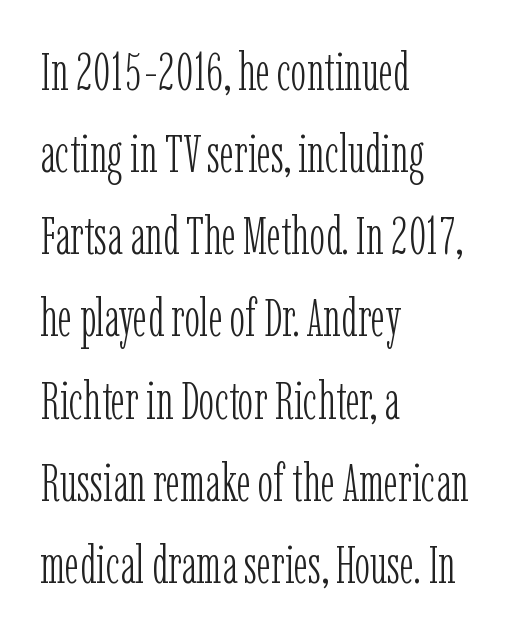
{"serif": "yes", "italic": "no", "bold": "no", "weight": "light", "width": "condensed", "stroke_contrast": "low", "x_height": "medium", "monospaced": "no", "underline": "no", "align": "left", "line_spacing": "normal", "line_spacing_ratio": 1.58, "letter_spacing": "normal", "letter_spacing_em": 0.0, "glyph_px": 52}
